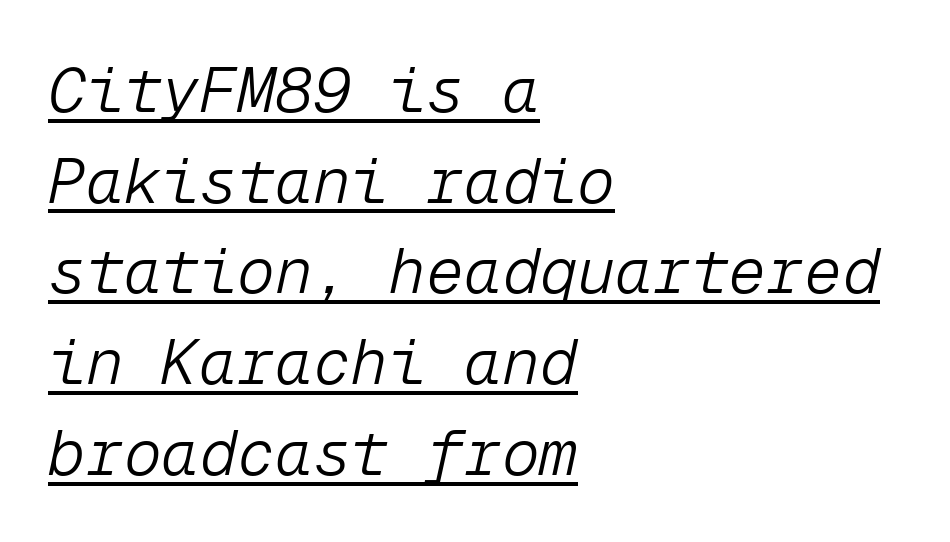
Observe the lean: these are italic letterforms. The typeface has the unassuming heft of standard copy or less. No extra tracking has been applied to these lines. This rendering uses left alignment, leaving the right contour irregular.
